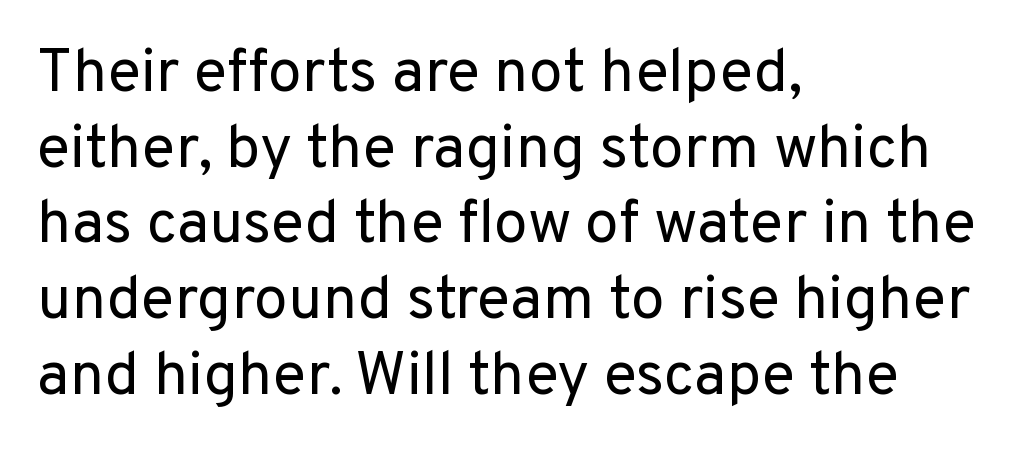
Q: Is the text bold? A: No.
Q: Is the text italic (slanted)? A: No, it is upright.
Q: Is the typeface a serif or a sans-serif typeface? A: Sans-serif.
Q: Is the text underlined? A: No.
Q: How is the paragraph aligned? A: Left-aligned.
Q: Is the spacing between letters normal or unusually wide? A: Normal.
Q: Width (condensed, normal, or wide)? A: Normal.
Q: Stroke contrast? A: Low.
Q: x-height? A: Medium.
Q: Monospaced? A: No.
